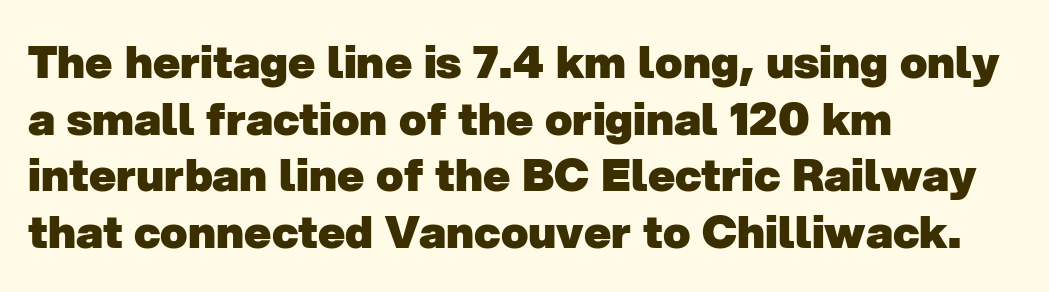
{"serif": "no", "bold": "yes", "weight": "heavy", "width": "normal", "stroke_contrast": "low", "x_height": "medium", "monospaced": "no", "underline": "no", "align": "left", "line_spacing": "normal", "line_spacing_ratio": 1.26, "letter_spacing": "normal", "letter_spacing_em": 0.0, "glyph_px": 45}
